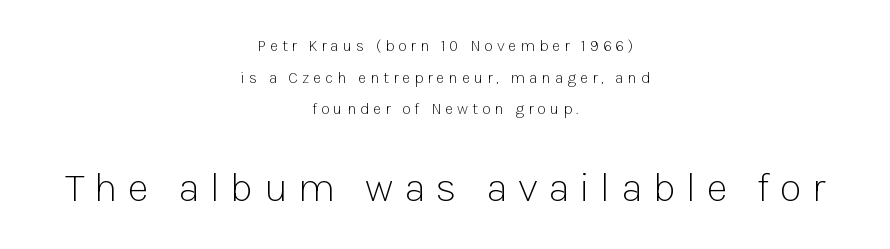
The image shows 41 px light sans-serif type, upright; set centered, loose line spacing (1.97x), unusually wide letter spacing (+0.25 em), not underlined; the second (bottom) block is 2.56x larger; low stroke contrast and a medium x-height.
